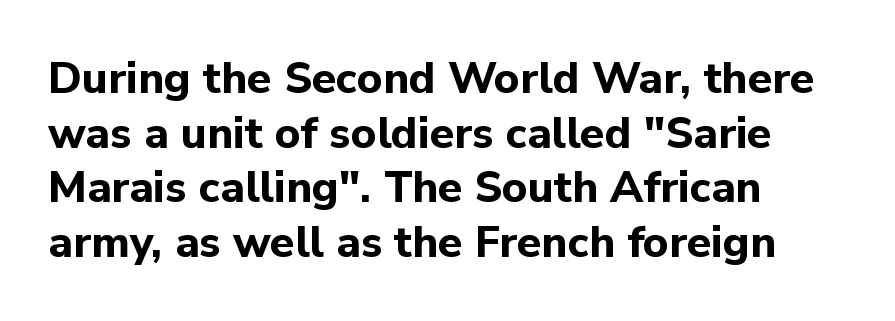
The image shows 44 px bold sans-serif type, upright; set left-aligned, line spacing 1.24x, normal letter spacing, not underlined; low stroke contrast and a medium x-height.
